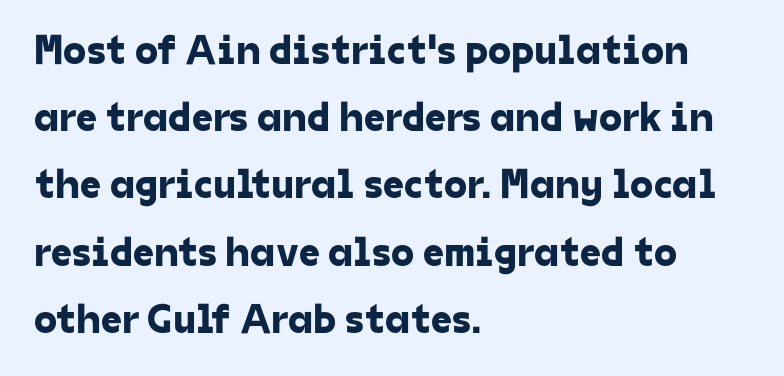
The lines in this sample share a left origin and differ only in where they stop. The block of text has a typical density, with ordinary space between rows. Glance below the letters and you will spot only blank space. Grotesque or geometric, the face here clearly has no serifs. Character widths vary here, with narrow letters taking less room than wide ones.
